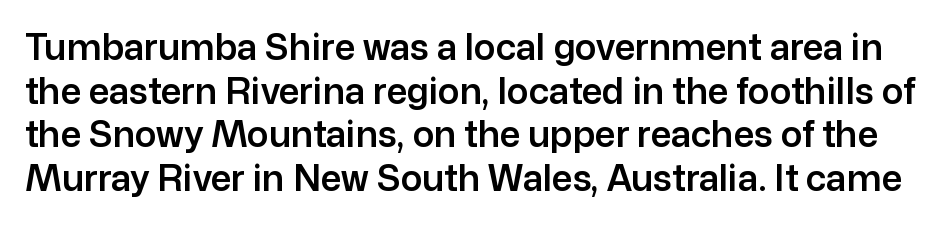
The image shows 36 px sans-serif type, upright; set line spacing 1.21x, normal letter spacing, not underlined; low stroke contrast and a medium x-height.
